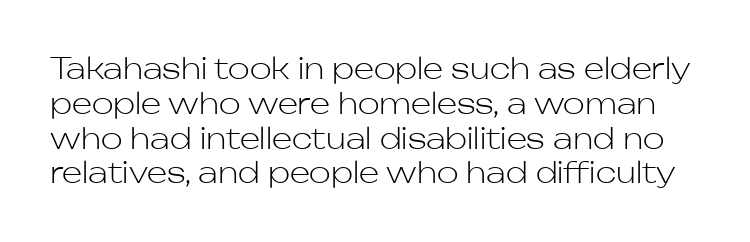
{"serif": "no", "italic": "no", "bold": "no", "weight": "light", "width": "normal", "stroke_contrast": "low", "x_height": "medium", "monospaced": "no", "underline": "no", "line_spacing_ratio": 1.2, "letter_spacing": "normal", "letter_spacing_em": 0.0, "glyph_px": 29}
